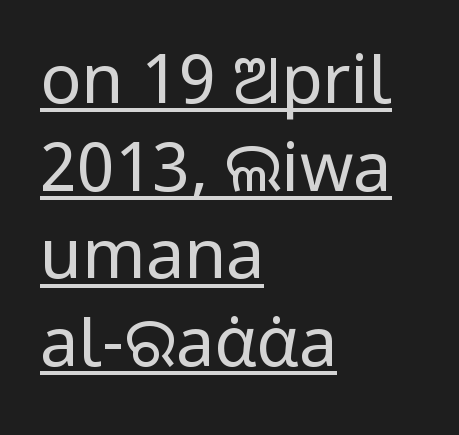
The image shows 68 px regular-weight, condensed sans-serif type, upright; set left-aligned, normal line spacing (1.29x), normal letter spacing, underlined; low stroke contrast and a large x-height.
